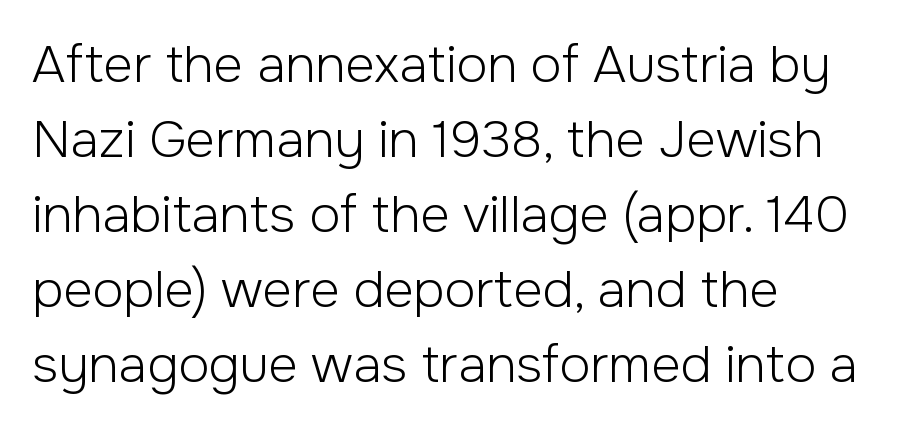
{"serif": "no", "italic": "no", "bold": "no", "weight": "light", "width": "normal", "stroke_contrast": "low", "x_height": "medium", "monospaced": "no", "underline": "no", "align": "left", "line_spacing": "normal", "line_spacing_ratio": 1.47, "letter_spacing": "normal", "letter_spacing_em": 0.0, "glyph_px": 51}
